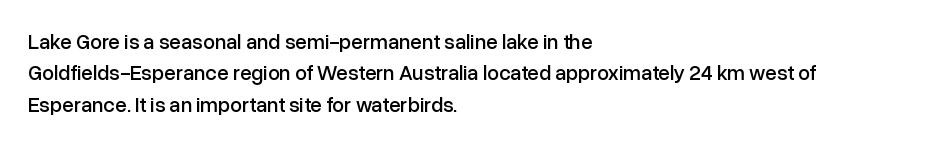
The compositor pushed each line to the left boundary. The designer left line spacing at the default. The rendering keeps characters at their native spacing. No italicization has been applied; the sample stays upright. Clear beneath every line of the passage.
